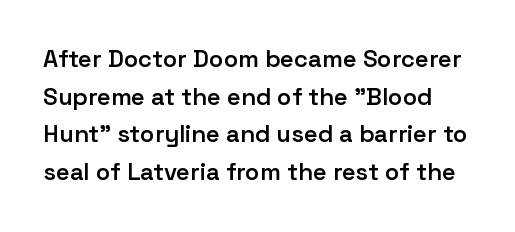
The image shows 24 px text type, upright; set normal line spacing (1.57x), normal letter spacing, not underlined.
